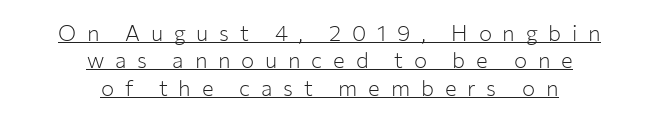
Every stem runs plumb, perpendicular to the baseline. Notice how the passage keeps no hard edge, just a central spine. Look at the tracking — it's clearly loosened, letters drifting apart. Descenders here cross a horizontal rule under the line. Letters have the restrained weight of plain body copy at most.
